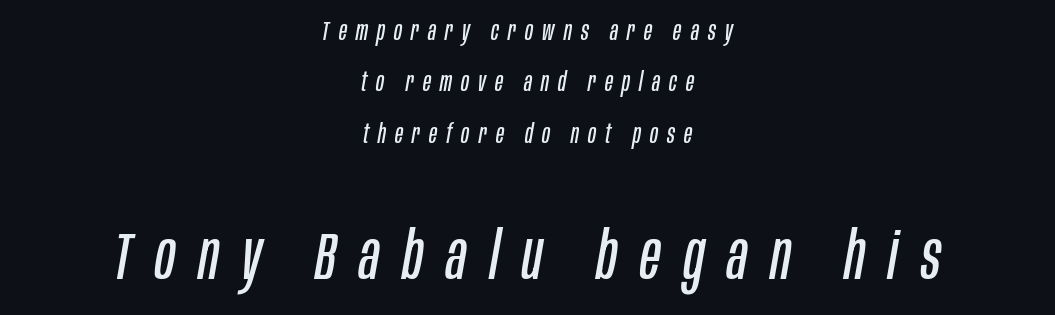
Q: Is the text bold? A: No.
Q: Is the text italic (slanted)? A: Yes, it leans right by about 10 degrees.
Q: Is the text underlined? A: No.
Q: How is the paragraph aligned? A: Centered.
Q: Is the spacing between letters normal or unusually wide? A: Unusually wide.
Q: Is the spacing between lines tight, normal or loose? A: Loose.
Q: Which block of text is set in a larger size, the first (top) or the second (bottom)? A: The second (bottom) one.
Q: Width (condensed, normal, or wide)? A: Condensed.
Q: Stroke contrast? A: Low.
Q: x-height? A: Large.
Q: Monospaced? A: No.
